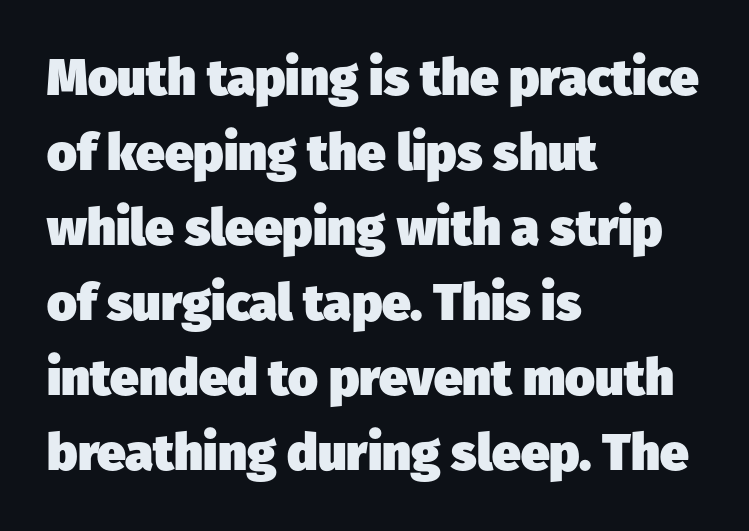
The image shows 51 px heavy sans-serif type; set left-aligned, normal line spacing (1.47x), normal letter spacing, not underlined; low stroke contrast and a medium x-height.
